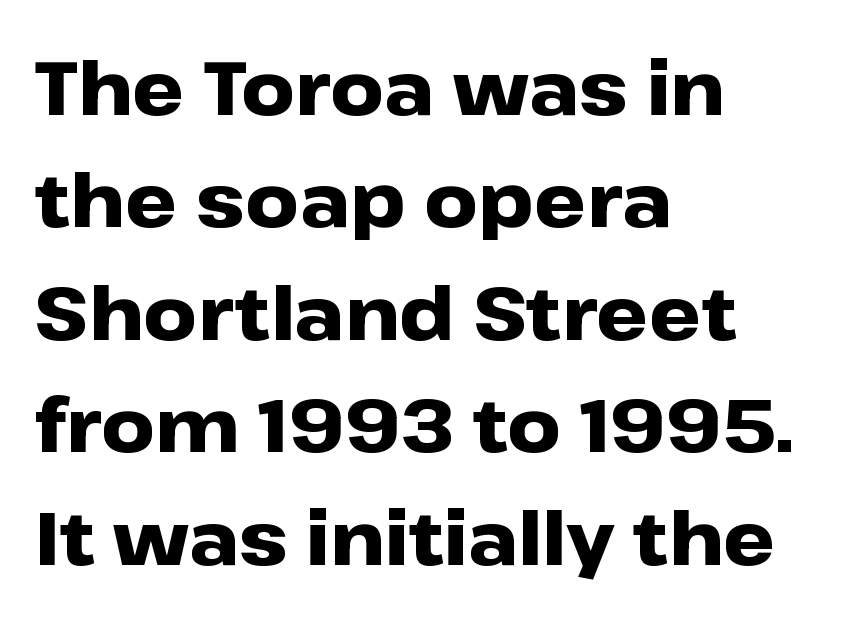
Words appear dense and cohesive because spacing is normal. The leading is moderate, giving the passage an even texture. Here the designer chose a conventional face with non-uniform glyph widths. The compositor pushed each line to the left boundary. The type sits square on the baseline with zero lean. The characters display no serif detailing; their extremities are plain.
